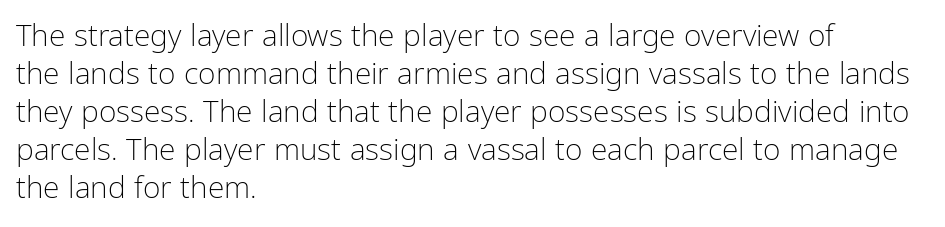
Check under the words: just untouched page. Weight: not bold — regular or lighter. The rendering uses natural spacing where letterforms have individual widths. No italicization has been applied; the sample stays upright. Vertically, the passage feels balanced, rows spaced as you'd expect. A classic flush-left, rag-right setting is used for this passage.
